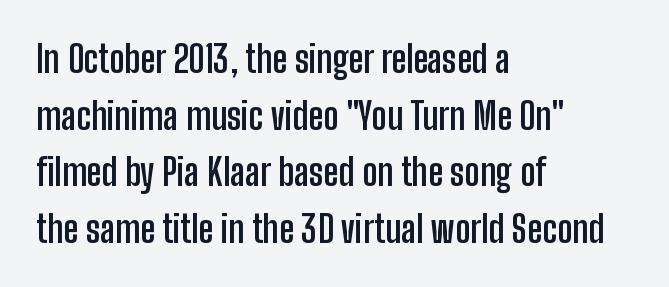
The image shows 37 px semibold, condensed sans-serif type, upright; set left-aligned, normal line spacing (1.53x), normal letter spacing, not underlined; low stroke contrast and a medium x-height.
